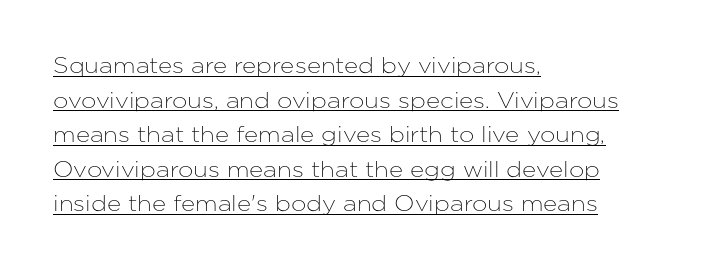
Q: Is the text italic (slanted)? A: No, it is upright.
Q: Is the text underlined? A: Yes.
Q: How is the paragraph aligned? A: Left-aligned.
Q: Is the spacing between letters normal or unusually wide? A: Normal.
Q: Is the spacing between lines tight, normal or loose? A: Normal.
